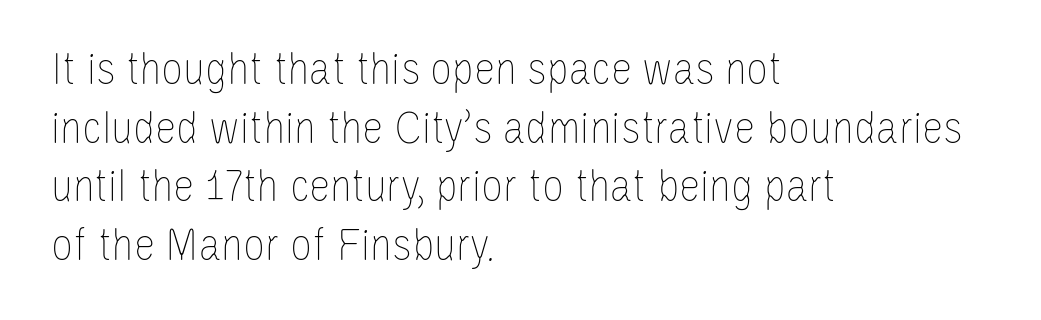
{"italic": "no", "bold": "no", "weight": "thin", "width": "condensed", "stroke_contrast": "low", "x_height": "large", "monospaced": "no", "underline": "no", "align": "left", "line_spacing_ratio": 1.22, "letter_spacing": "normal", "letter_spacing_em": 0.0, "glyph_px": 48}
